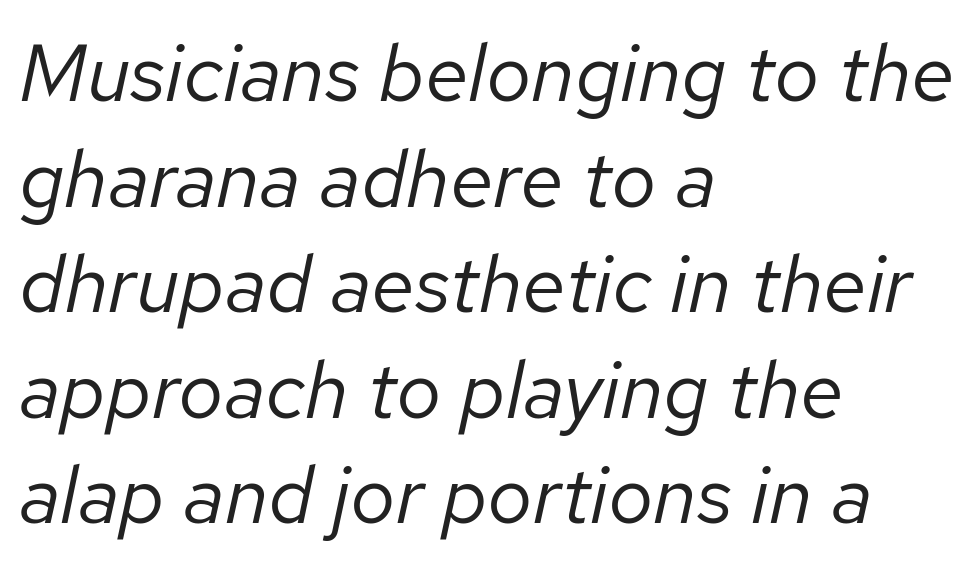
{"italic": "yes", "lean": "right", "slant_degrees": 12, "bold": "no", "weight": "regular", "width": "normal", "stroke_contrast": "low", "x_height": "medium", "monospaced": "no", "underline": "no", "align": "left", "line_spacing": "normal", "line_spacing_ratio": 1.32, "letter_spacing": "normal", "letter_spacing_em": 0.0, "glyph_px": 80}
